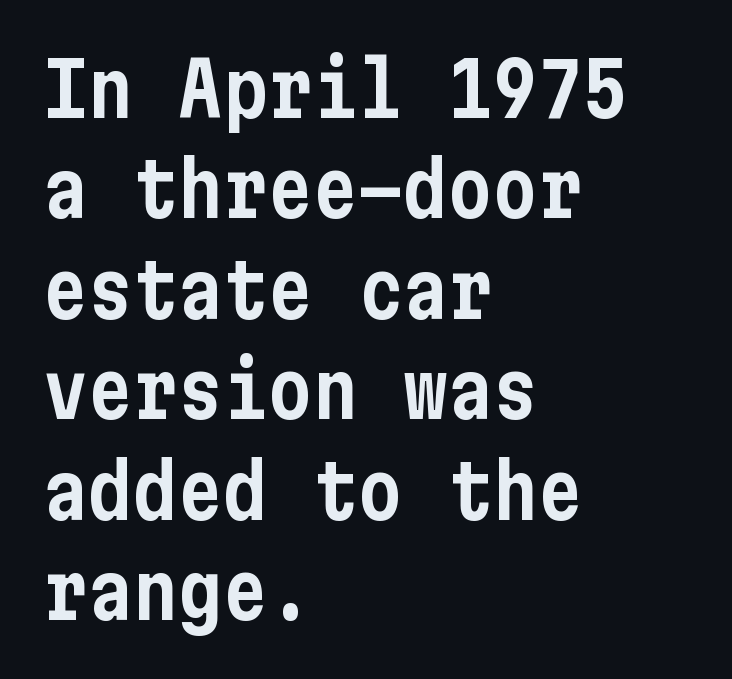
Each line starts at the same left margin while the right side varies. Designer's note — italics off, roman on. There is no visible air inserted between adjacent glyphs. Whoever set this chose a conventional vertical rhythm. Each row of text sits above clean, open space. To sum up the face: it is a sans, with no serifs.
